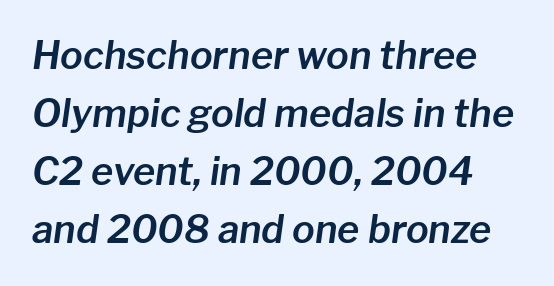
The image shows 38 px text type, italic (leaning right); set normal line spacing (1.53x), normal letter spacing, not underlined; low stroke contrast and a medium x-height.
